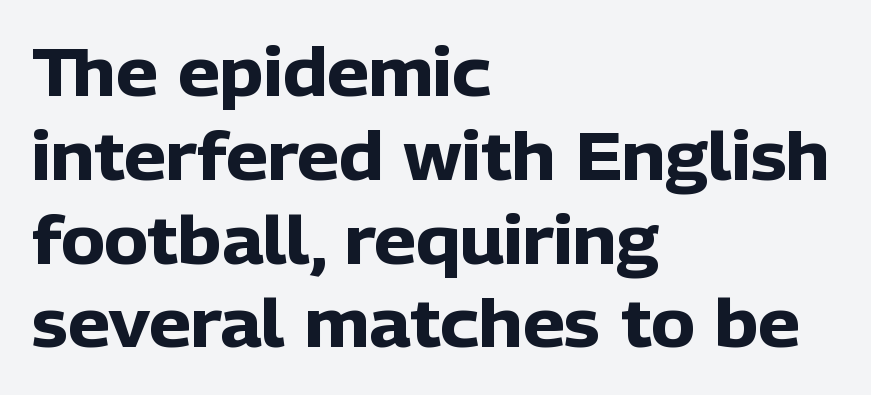
The image shows 66 px heavy sans-serif type, upright; set left-aligned, normal line spacing (1.27x), normal letter spacing, not underlined; low stroke contrast and a medium x-height.
